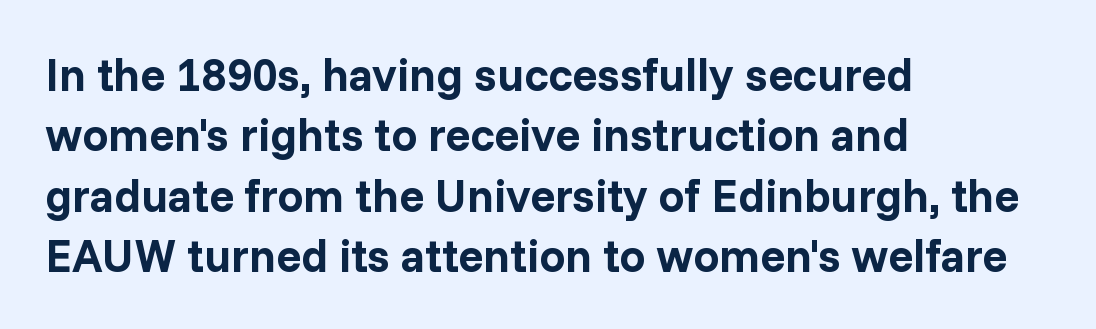
Vertical spacing — default. A typesetter would call this zero additional tracking. Every character sits straight up, as roman type does. Each letter keeps its own natural width here, so spacing adapts to shape. This is sans-serif lettering, the kind often seen on screens and signage.
